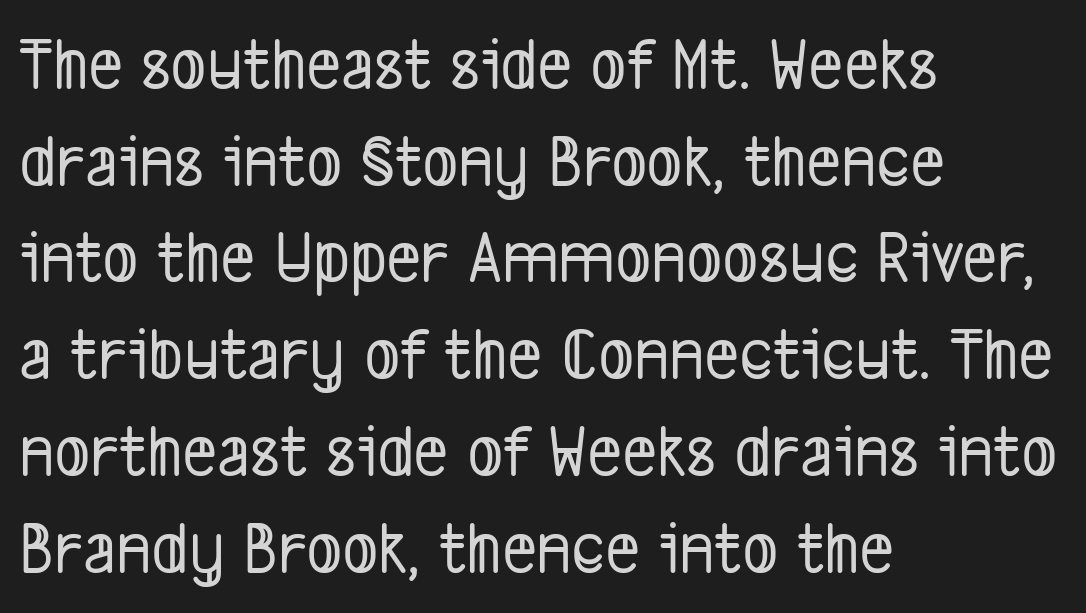
Spacing verdict: proportional, widths tailored to each character. Line beginnings align vertically; line endings do not. In terms of leading, this rendering sits right in the middle. Descender tails drop into unmarked territory. Font category for this specimen: sans-serif.
